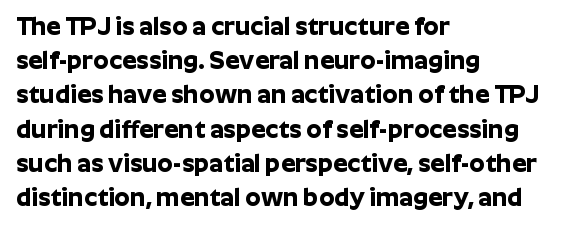
{"italic": "no", "bold": "yes", "underline": "no", "align": "left", "line_spacing": "normal", "line_spacing_ratio": 1.37, "letter_spacing": "normal", "letter_spacing_em": 0.0, "glyph_px": 25}
